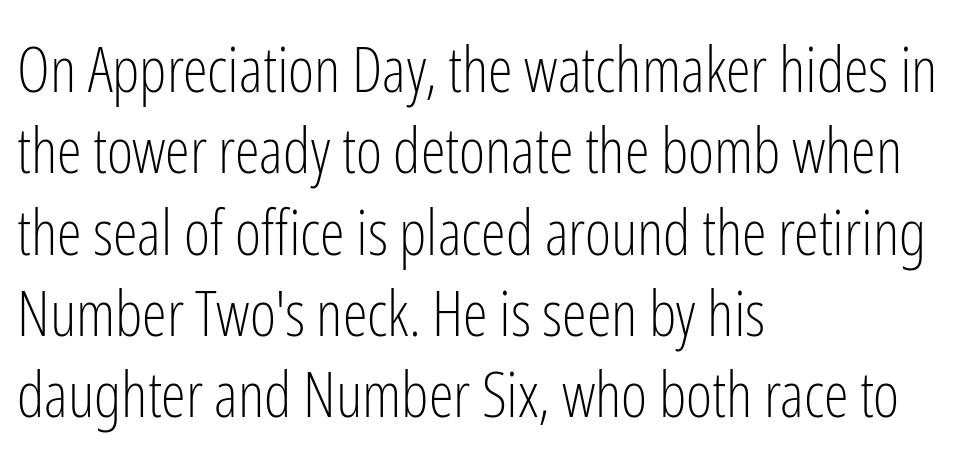
The image shows 63 px light, condensed sans-serif type, upright; set left-aligned, normal line spacing (1.29x), normal letter spacing, not underlined; low stroke contrast and a medium x-height.
